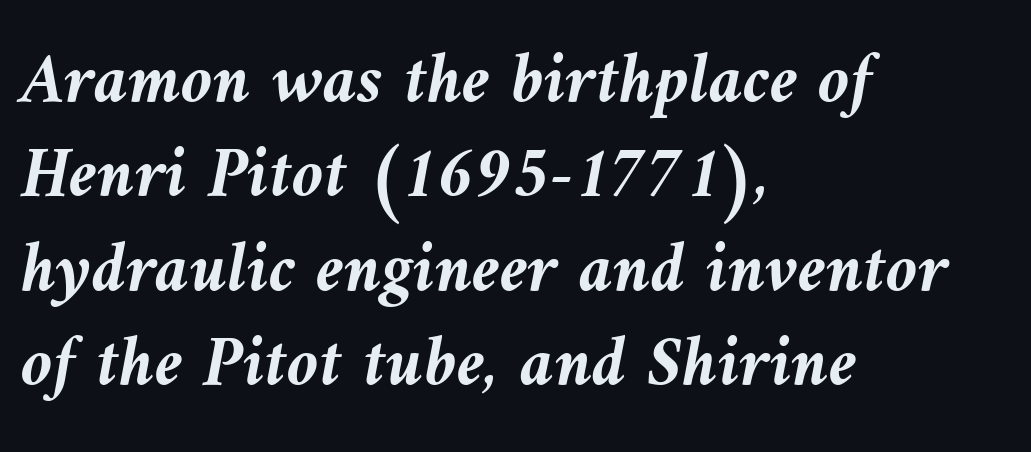
Q: Is the text bold? A: Yes.
Q: Is the text italic (slanted)? A: Yes, it leans left by about 10 degrees.
Q: Is the text underlined? A: No.
Q: How is the paragraph aligned? A: Left-aligned.
Q: Is the spacing between letters normal or unusually wide? A: Normal.
Q: Is the spacing between lines tight, normal or loose? A: Normal.
Q: Width (condensed, normal, or wide)? A: Normal.
Q: Stroke contrast? A: Medium.
Q: x-height? A: Medium.
Q: Monospaced? A: No.
